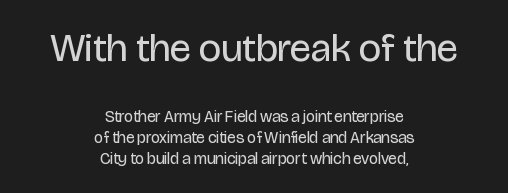
{"serif": "no", "italic": "no", "bold": "no", "weight": "regular", "width": "condensed", "stroke_contrast": "low", "x_height": "large", "monospaced": "no", "underline": "no", "align": "center", "line_spacing": "normal", "line_spacing_ratio": 1.31, "letter_spacing": "normal", "letter_spacing_em": 0.0, "larger_block": "first", "size_ratio": 2.5, "glyph_px": 40}
